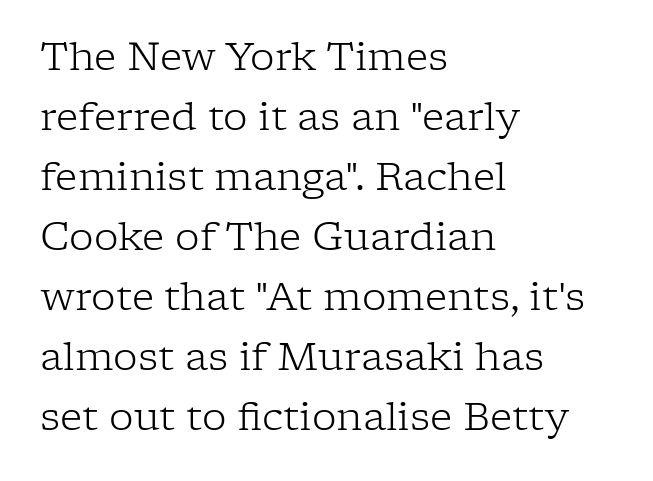
{"serif": "yes", "italic": "no", "bold": "no", "weight": "light", "width": "normal", "stroke_contrast": "low", "x_height": "medium", "monospaced": "no", "underline": "no", "align": "left", "line_spacing": "normal", "line_spacing_ratio": 1.54, "letter_spacing": "normal", "letter_spacing_em": 0.0, "glyph_px": 39}
